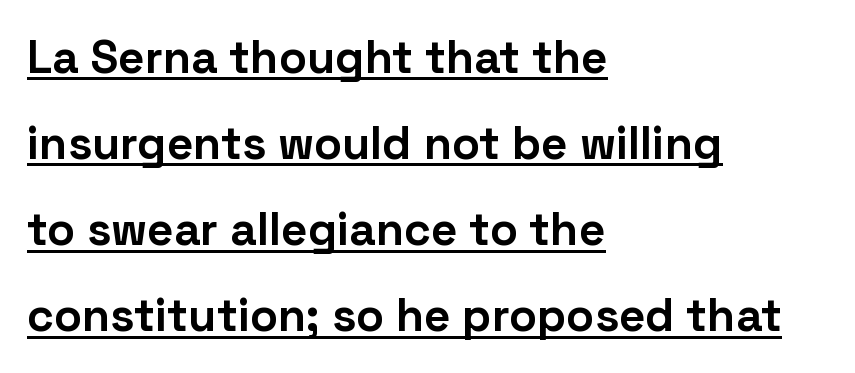
Think of a printed novel: that variable character pitch is what you see here. These lines keep a tight, regular rhythm from letter to letter. Notice how thick the strokes are: this is what a full bold looks like. Stroke terminals: plain, sans-serif. Like a heading marked for emphasis, these lines bear an underscore. Nope, not italic — everything's standing straight.
